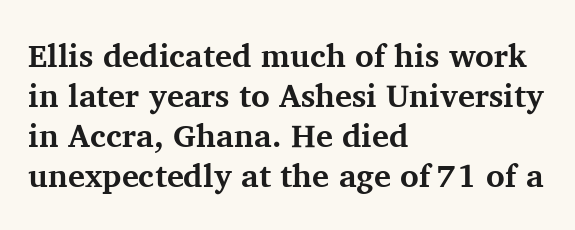
{"serif": "yes", "italic": "no", "bold": "yes", "weight": "bold", "width": "normal", "stroke_contrast": "medium", "x_height": "medium", "monospaced": "no", "underline": "no", "align": "left", "line_spacing": "normal", "line_spacing_ratio": 1.25, "letter_spacing": "normal", "letter_spacing_em": 0.0, "glyph_px": 32}
